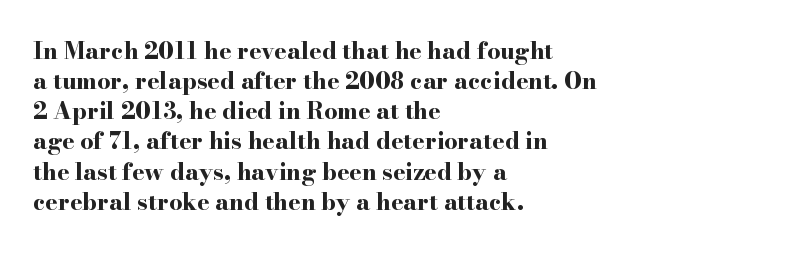
Does extra space separate the letters? No, they use regular spacing. The passage is arranged the way most books set body copy — flush left. Successive baselines arrive at the customary interval. Posture: upright roman. Is the type bold? Yes — the strokes are clearly thick and heavy.
